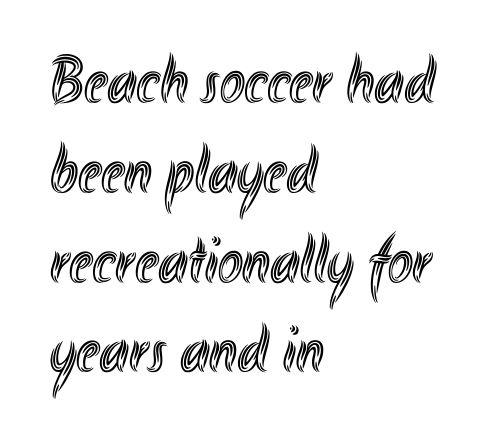
{"width": "condensed", "x_height": "small", "monospaced": "no", "underline": "no", "align": "left", "line_spacing": "normal", "line_spacing_ratio": 1.34, "letter_spacing": "normal", "letter_spacing_em": 0.0, "glyph_px": 67}
